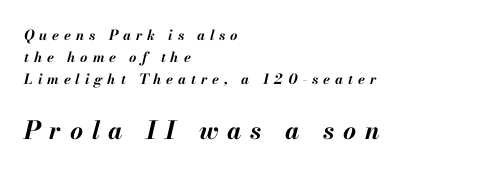
The image shows 25 px bold type, italic (leaning right); set left-aligned, normal line spacing (1.58x), unusually wide letter spacing (+0.35 em), not underlined; the second (bottom) block is 1.79x larger.
